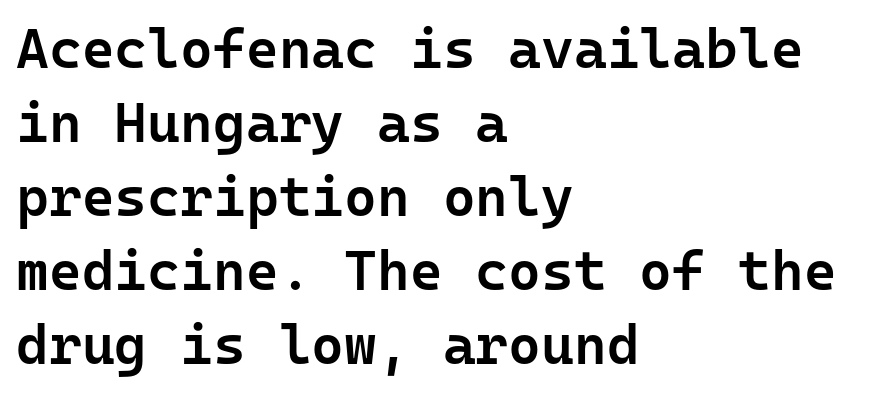
{"serif": "no", "italic": "no", "bold": "semi", "weight": "semibold", "width": "normal", "stroke_contrast": "low", "x_height": "medium", "monospaced": "yes", "underline": "no", "align": "left", "line_spacing": "normal", "line_spacing_ratio": 1.32, "letter_spacing": "normal", "letter_spacing_em": 0.0, "glyph_px": 56}
